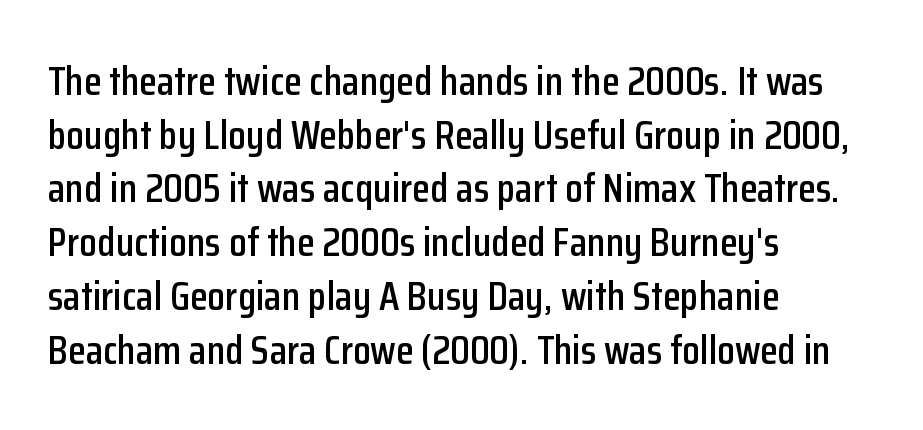
The image shows 41 px condensed sans-serif type, upright; set left-aligned, normal line spacing (1.31x), normal letter spacing, not underlined; low stroke contrast and a medium x-height.
